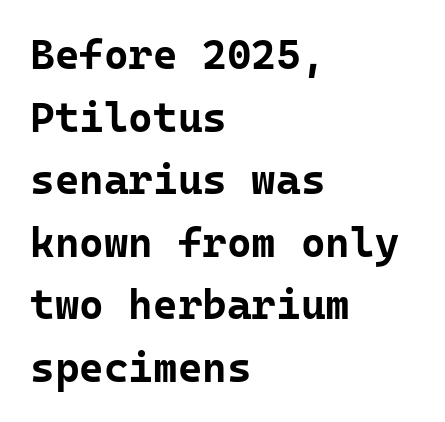
Q: Is the text bold? A: Yes.
Q: Is the text italic (slanted)? A: No, it is upright.
Q: Is the typeface a serif or a sans-serif typeface? A: Sans-serif.
Q: Is the text underlined? A: No.
Q: How is the paragraph aligned? A: Left-aligned.
Q: Is the spacing between letters normal or unusually wide? A: Normal.
Q: Is the spacing between lines tight, normal or loose? A: Normal.
Q: Width (condensed, normal, or wide)? A: Normal.
Q: Stroke contrast? A: Low.
Q: x-height? A: Medium.
Q: Monospaced? A: Yes.
